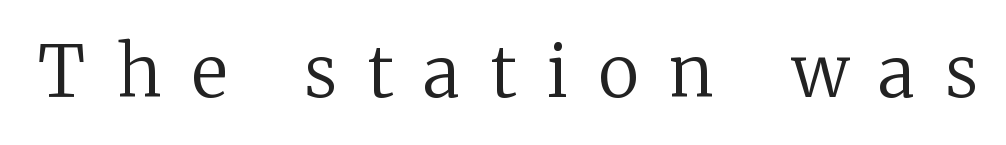
{"serif": "yes", "italic": "no", "bold": "no", "weight": "regular", "width": "normal", "stroke_contrast": "low", "x_height": "medium", "monospaced": "no", "underline": "no", "letter_spacing": "wide", "letter_spacing_em": 0.44, "glyph_px": 70}
